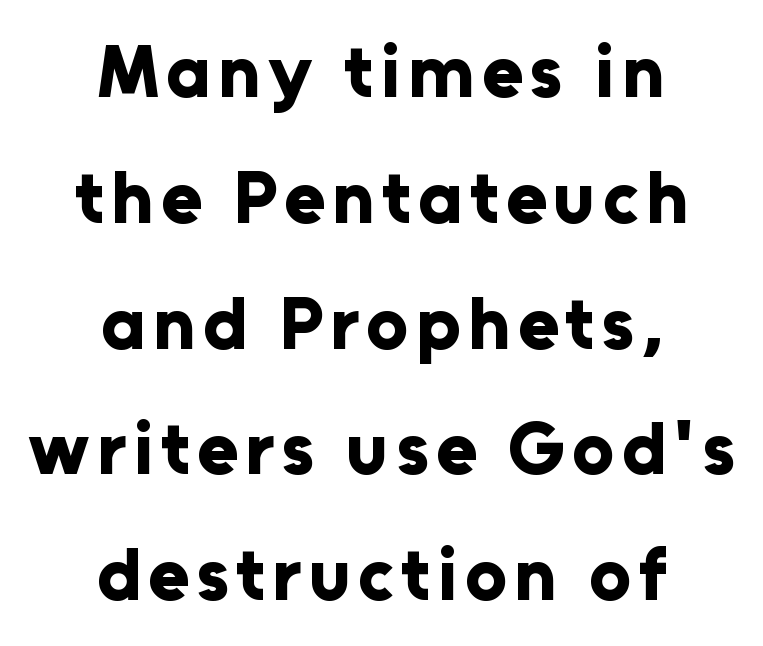
Q: Is the text bold? A: Yes.
Q: Is the text italic (slanted)? A: No, it is upright.
Q: Is the typeface a serif or a sans-serif typeface? A: Sans-serif.
Q: Is the text underlined? A: No.
Q: How is the paragraph aligned? A: Centered.
Q: Is the spacing between lines tight, normal or loose? A: Normal.
Q: Width (condensed, normal, or wide)? A: Normal.
Q: Stroke contrast? A: Low.
Q: x-height? A: Medium.
Q: Monospaced? A: No.
